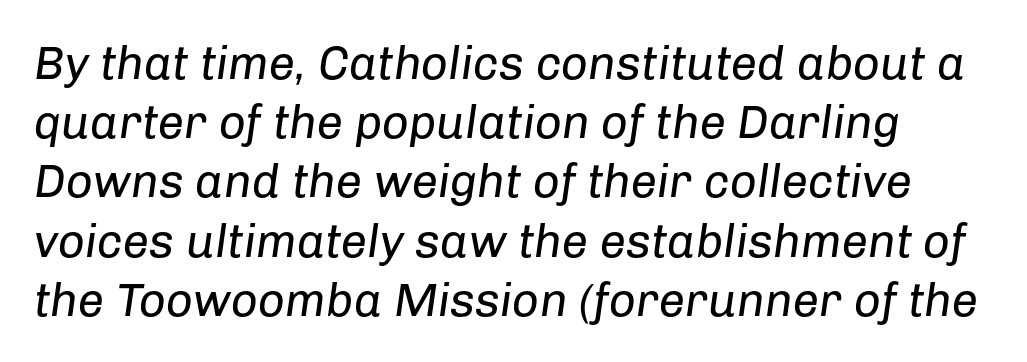
The image shows 47 px regular-weight type, italic (leaning right); set normal line spacing (1.26x), normal letter spacing, not underlined; low stroke contrast and a medium x-height.
